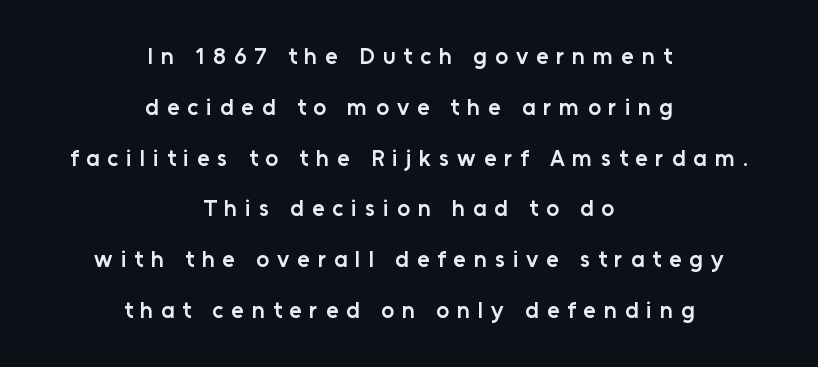
Descenders hang freely into open space. Between one letter and the next there's a generous, obvious gap. Horizontal bands of white between lines are thick stripes. Characters remain perfectly vertical along every line.
